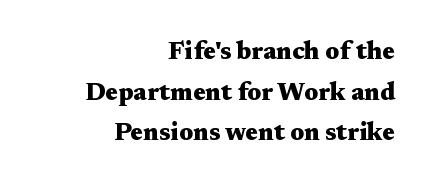
Q: Is the text bold? A: Yes.
Q: Is the text italic (slanted)? A: No, it is upright.
Q: Is the text underlined? A: No.
Q: How is the paragraph aligned? A: Right-aligned.
Q: Is the spacing between letters normal or unusually wide? A: Normal.
Q: Is the spacing between lines tight, normal or loose? A: Normal.
